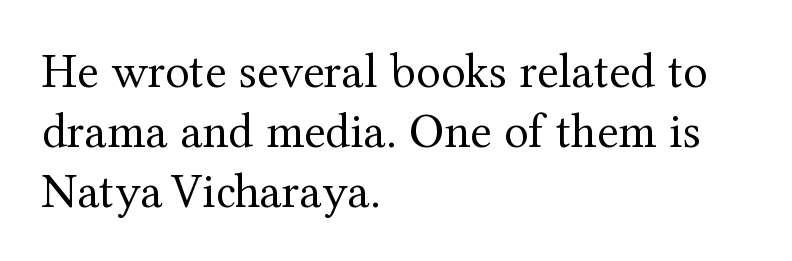
Check where the strokes stop: tiny serifs finish them off. Letters have the restrained weight of plain body copy at most. The baseline area is clear. The face used here is proportionally spaced, like ordinary book or web type. Tracking value appears to be zero — textbook default spacing.
